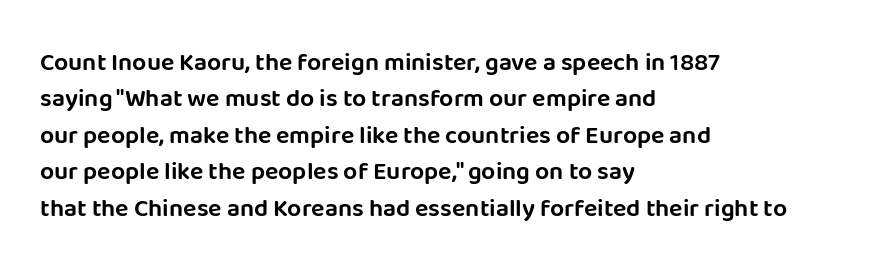
{"italic": "no", "underline": "no", "align": "left", "line_spacing": "normal", "line_spacing_ratio": 1.46, "letter_spacing": "normal", "letter_spacing_em": 0.0, "glyph_px": 25}
